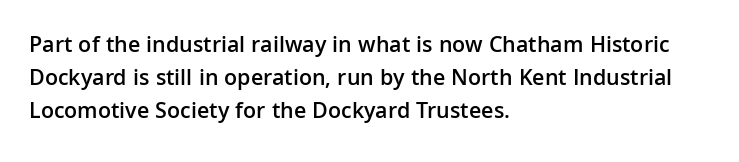
Default kerning and tracking; the words read as compact shapes. Quick note: interline space is typical. This rendering features lettering with no underline. Left-aligned paragraph, ragged on the right. The strokes are fattened partway — semibold, not bold. Italic: no, the glyphs are upright roman.
